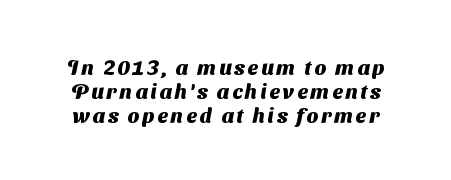
Q: Is the text bold? A: Yes.
Q: Is the text underlined? A: No.
Q: Is the spacing between lines tight, normal or loose? A: Tight.
